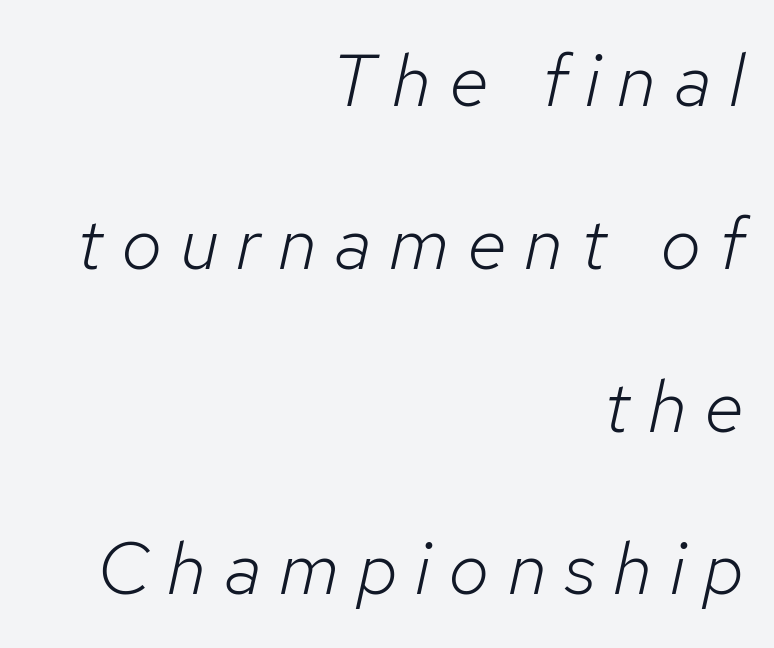
Does the copy run flush right? Yes — the right margin is perfectly even. Underline: absent. Here the glyphs are tracked loosely, breaking word shapes into spaced letters. The letterforms sit at book weight or below. Leading: increased. An italicized treatment has been applied to the whole sample.
